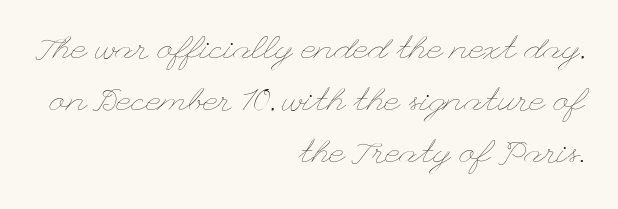
Line spacing here is normal. Summary of weight: not heavy and not bold. No word sits above an underline. The lines in this sample share a right terminus and differ only in where they begin. Observe the ordinary spacing: letters are neighbours, not strangers.
